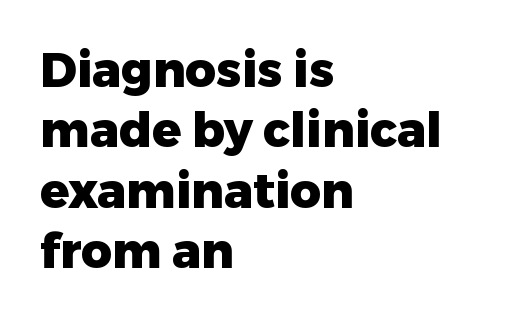
{"serif": "no", "italic": "no", "bold": "yes", "weight": "heavy", "width": "normal", "stroke_contrast": "low", "x_height": "medium", "monospaced": "no", "underline": "no", "align": "left", "line_spacing": "normal", "line_spacing_ratio": 1.26, "letter_spacing": "normal", "letter_spacing_em": 0.0, "glyph_px": 48}
